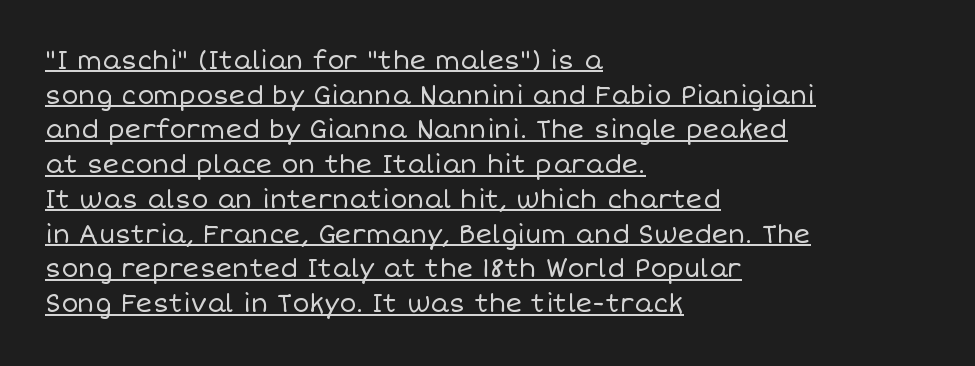
Q: Is the text bold? A: No.
Q: Is the text italic (slanted)? A: No, it is upright.
Q: Is the text underlined? A: Yes.
Q: How is the paragraph aligned? A: Left-aligned.
Q: Is the spacing between letters normal or unusually wide? A: Normal.
Q: Is the spacing between lines tight, normal or loose? A: Normal.
